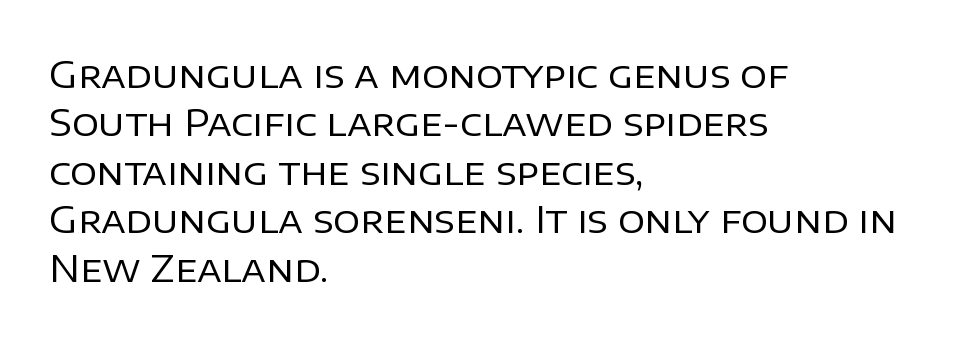
Q: Is the text bold? A: No.
Q: Is the text italic (slanted)? A: No, it is upright.
Q: Is the typeface a serif or a sans-serif typeface? A: Sans-serif.
Q: Is the text underlined? A: No.
Q: How is the paragraph aligned? A: Left-aligned.
Q: Is the spacing between letters normal or unusually wide? A: Normal.
Q: Is the spacing between lines tight, normal or loose? A: Normal.
Q: Width (condensed, normal, or wide)? A: Normal.
Q: Stroke contrast? A: Low.
Q: x-height? A: Large.
Q: Monospaced? A: No.
